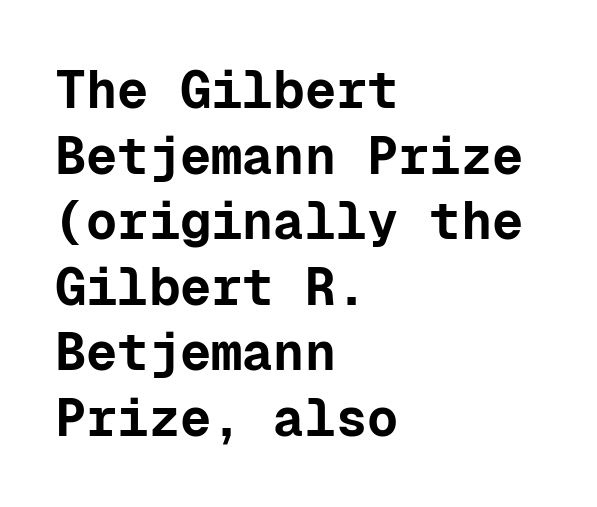
{"serif": "no", "italic": "no", "bold": "yes", "weight": "bold", "width": "normal", "stroke_contrast": "low", "x_height": "medium", "monospaced": "yes", "underline": "no", "align": "left", "line_spacing": "normal", "line_spacing_ratio": 1.26, "letter_spacing": "normal", "letter_spacing_em": 0.0, "glyph_px": 52}
